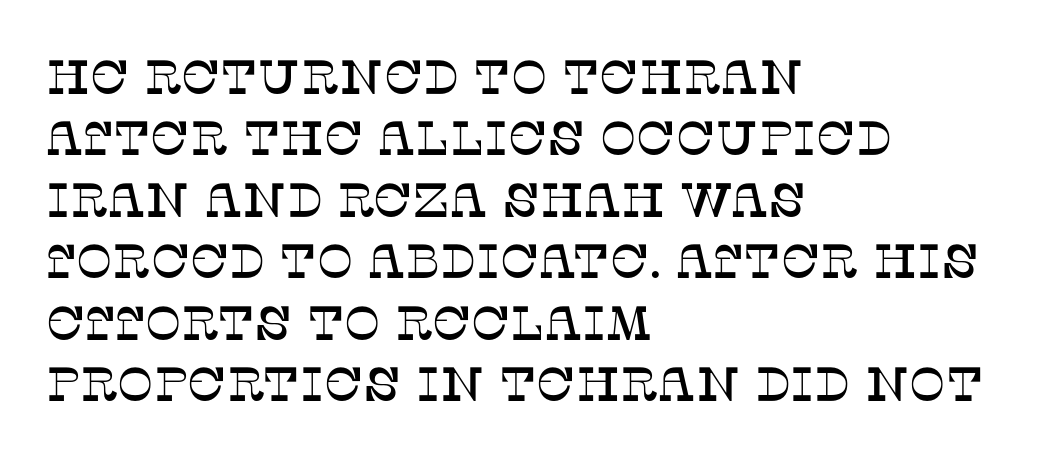
Q: Is the text italic (slanted)? A: No, it is upright.
Q: Is the typeface a serif or a sans-serif typeface? A: Serif.
Q: Is the text underlined? A: No.
Q: How is the paragraph aligned? A: Left-aligned.
Q: Is the spacing between letters normal or unusually wide? A: Normal.
Q: Is the spacing between lines tight, normal or loose? A: Normal.
Q: Width (condensed, normal, or wide)? A: Normal.
Q: Stroke contrast? A: Low.
Q: x-height? A: Large.
Q: Monospaced? A: No.
